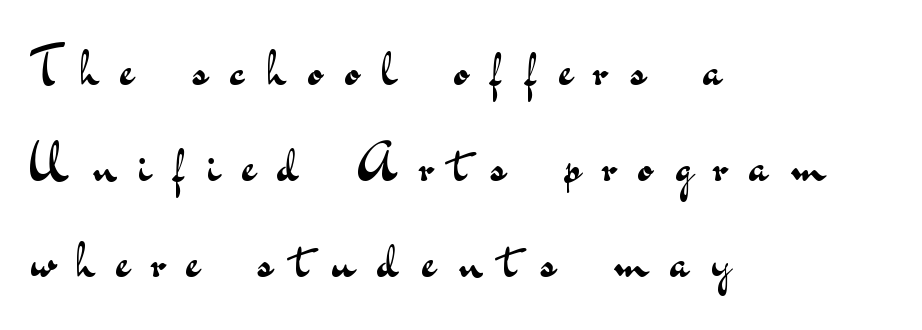
The image shows 52 px regular-weight, wide sans-serif type; set left-aligned, line spacing 1.85x, unusually wide letter spacing (+0.44 em), not underlined; medium stroke contrast and a small x-height.
